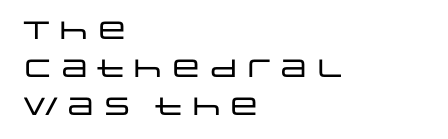
{"italic": "no", "underline": "no", "align": "left", "line_spacing": "normal", "line_spacing_ratio": 1.52, "letter_spacing": "normal", "letter_spacing_em": 0.0, "glyph_px": 25}
